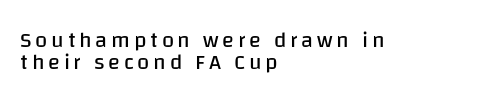
The rag falls on the right side of this text block. This rendering features lettering with no underline. Weight: regular or lighter. Leading: reduced.
